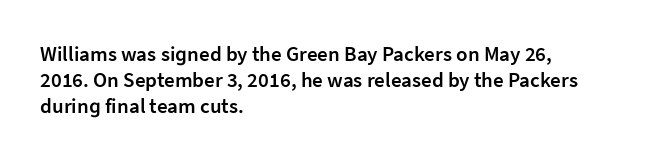
{"italic": "no", "bold": "semi", "underline": "no", "align": "left", "line_spacing": "normal", "line_spacing_ratio": 1.25, "letter_spacing": "normal", "letter_spacing_em": 0.0, "glyph_px": 21}
